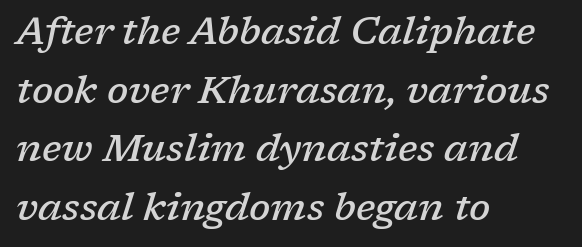
Q: Is the text bold? A: Semi-bold.
Q: Is the text italic (slanted)? A: Yes, it leans right by about 17 degrees.
Q: Is the typeface a serif or a sans-serif typeface? A: Serif.
Q: Is the text underlined? A: No.
Q: How is the paragraph aligned? A: Left-aligned.
Q: Is the spacing between letters normal or unusually wide? A: Normal.
Q: Is the spacing between lines tight, normal or loose? A: Normal.
Q: Width (condensed, normal, or wide)? A: Normal.
Q: Stroke contrast? A: Low.
Q: x-height? A: Medium.
Q: Monospaced? A: No.
